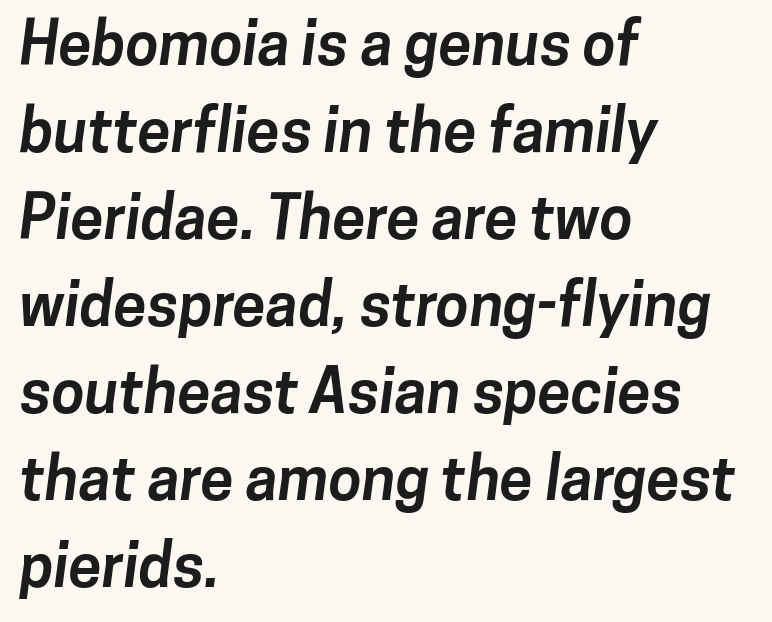
The image shows 60 px bold sans-serif type; set left-aligned, normal line spacing (1.45x), normal letter spacing, not underlined; low stroke contrast and a medium x-height.
